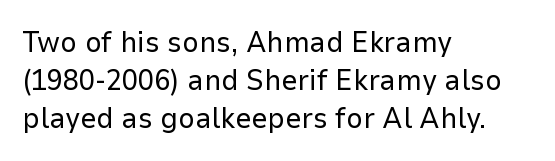
The font sits on the lighter half of the weight spectrum, regular included. The space between consecutive lines is moderate. Proportional: the letters do not fall into vertical columns. Unmarked baselines from the first word to the last.
